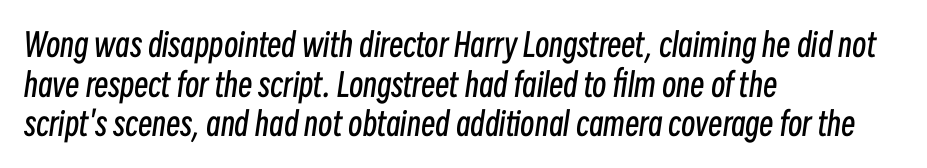
The image shows 32 px regular-weight, condensed type, italic (leaning right); set left-aligned, line spacing 1.24x, normal letter spacing, not underlined; low stroke contrast and a medium x-height.
